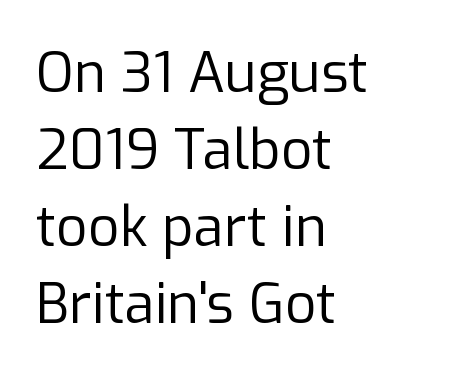
The image shows 55 px regular-weight sans-serif type, upright; set left-aligned, normal line spacing (1.4x), normal letter spacing, not underlined; low stroke contrast and a medium x-height.
